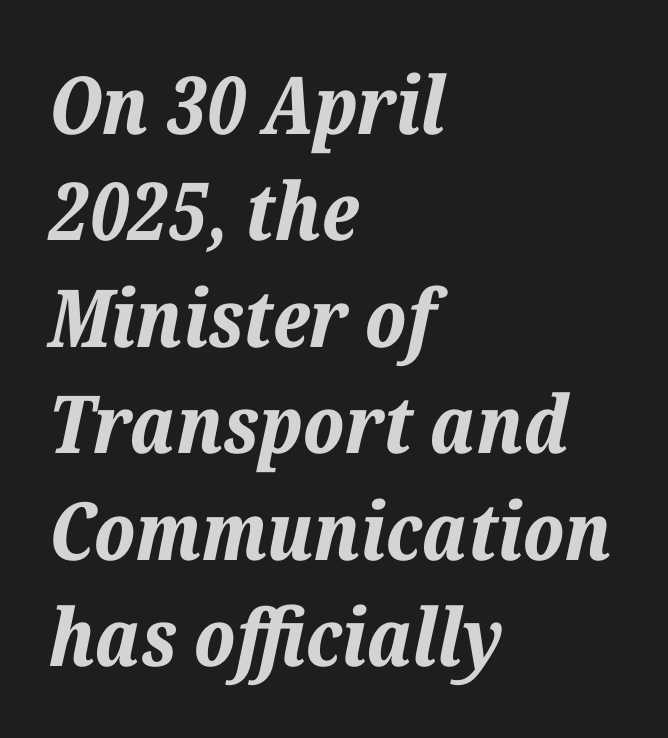
If you drew a ruler down the left edge, every line would touch it. The designer left line spacing at the default. Heavy-handed strokes throughout: this text is bold. The passage shown leans; its letterforms are oblique.
